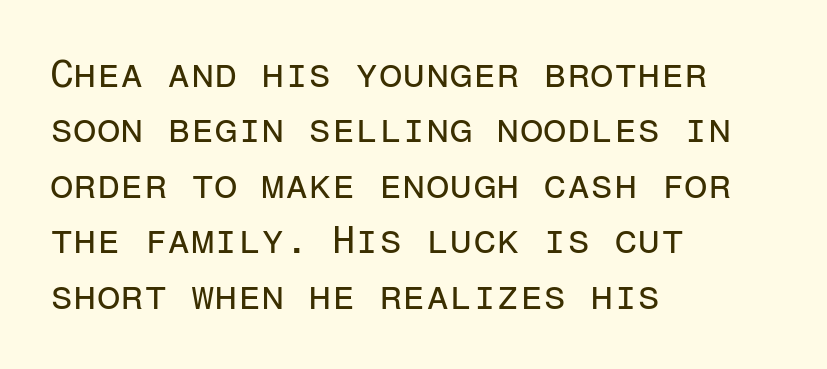
The image shows 38 px regular-weight sans-serif type, upright, monospaced; set left-aligned, normal line spacing (1.46x), normal letter spacing, not underlined; low stroke contrast and a medium x-height.
